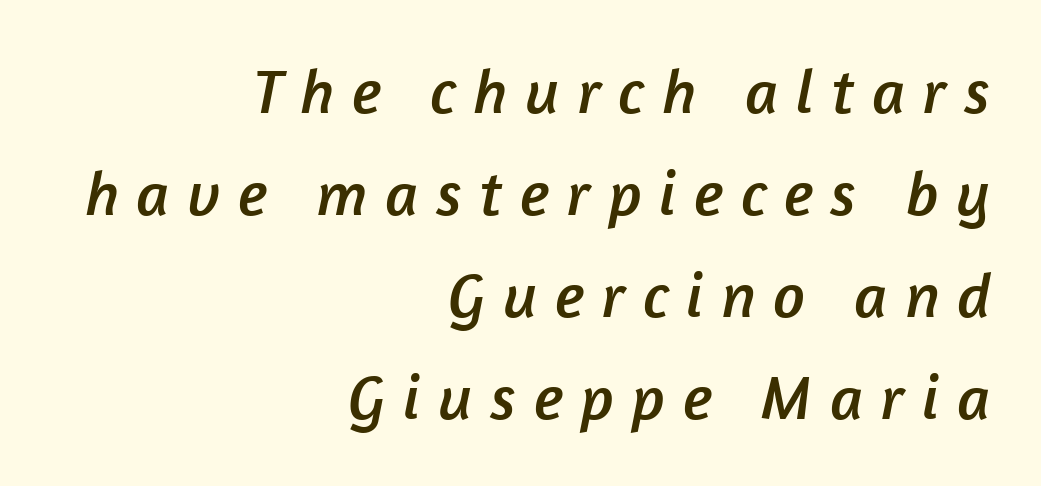
The image shows 63 px sans-serif type; set right-aligned, normal line spacing (1.62x), unusually wide letter spacing (+0.28 em), not underlined; low stroke contrast and a medium x-height.
